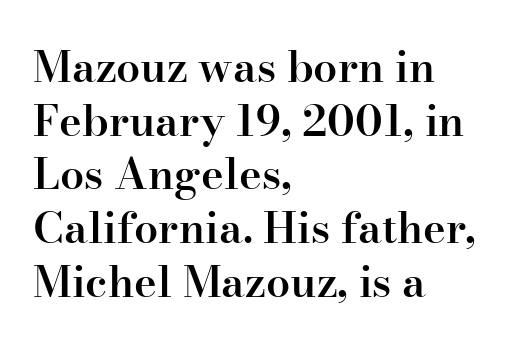
Does the weight exceed regular? Yes, but only to semibold. If you measured baseline to baseline, you'd find a middling distance. Characters remain perfectly vertical along every line. The rendering keeps characters at their native spacing. A typesetter would call this proportional, since set widths differ per character.
